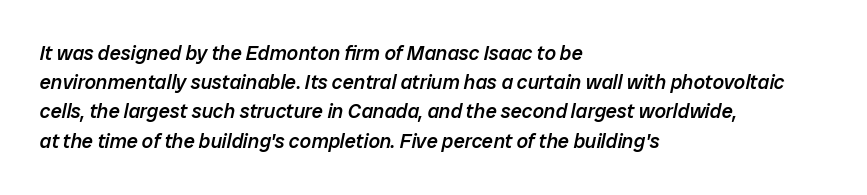
{"italic": "yes", "lean": "right", "slant_degrees": 12, "bold": "semi", "underline": "no", "align": "left", "line_spacing": "normal", "line_spacing_ratio": 1.46, "letter_spacing": "normal", "letter_spacing_em": 0.0, "glyph_px": 20}
